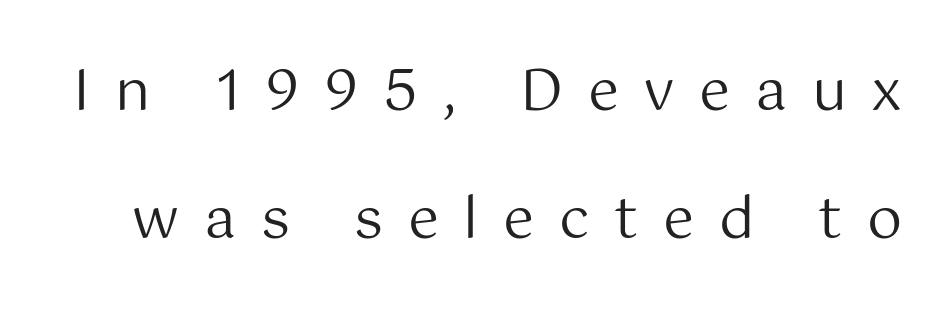
The characters are drawn with everyday or finer stroke widths. This sample uses a sans-serif face. When letters stand straight like this, we call the style roman or upright. One glance says open: line gaps are wider than usual. The passage shown has open, widely tracked lettering throughout.
